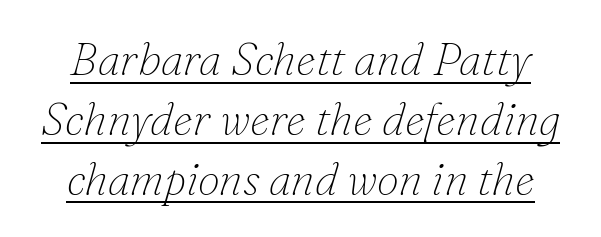
{"serif": "yes", "italic": "yes", "lean": "right", "slant_degrees": 16, "bold": "no", "weight": "thin", "width": "normal", "stroke_contrast": "low", "x_height": "small", "monospaced": "no", "underline": "yes", "line_spacing": "normal", "line_spacing_ratio": 1.33, "letter_spacing": "normal", "letter_spacing_em": 0.0, "glyph_px": 45}
